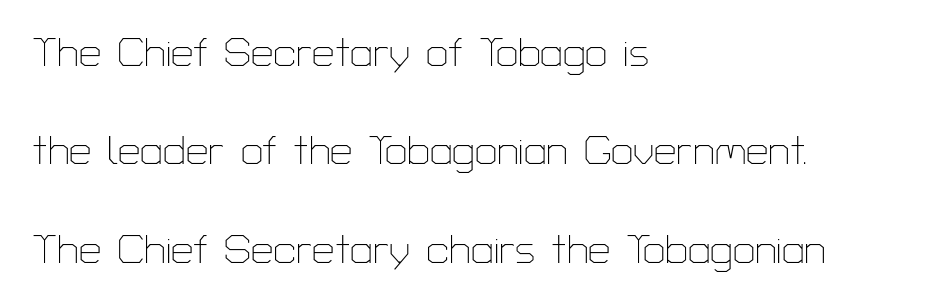
Q: Is the text bold? A: No.
Q: Is the text italic (slanted)? A: No, it is upright.
Q: Is the typeface a serif or a sans-serif typeface? A: Sans-serif.
Q: Is the text underlined? A: No.
Q: How is the paragraph aligned? A: Left-aligned.
Q: Is the spacing between letters normal or unusually wide? A: Normal.
Q: Is the spacing between lines tight, normal or loose? A: Loose.
Q: Width (condensed, normal, or wide)? A: Normal.
Q: Stroke contrast? A: Low.
Q: x-height? A: Medium.
Q: Monospaced? A: No.
